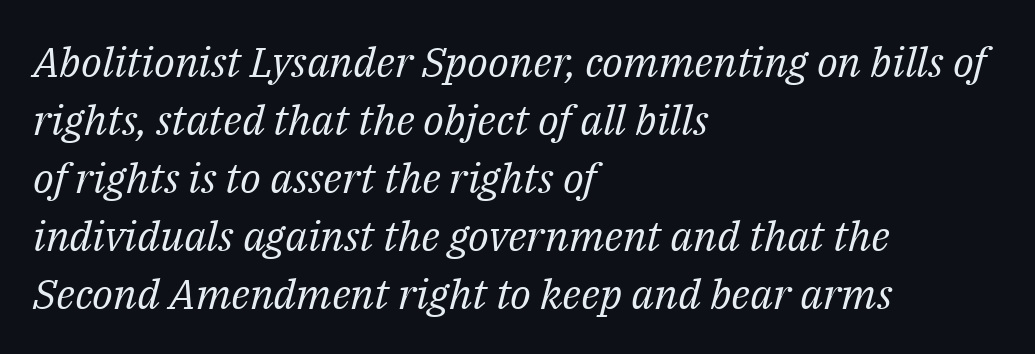
The face looks like a standard text weight, possibly lighter. Underlining? Definitely not there. Style check: oblique. The lines sit at an ordinary, default distance from one another. This sample uses plain, unmodified letter spacing.
